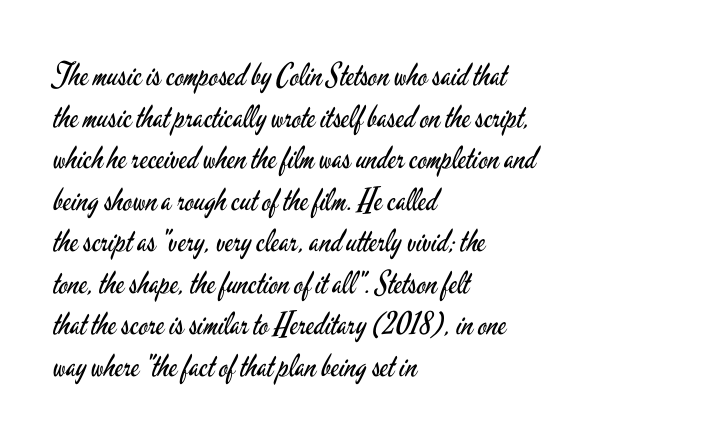
{"serif": "no", "bold": "no", "weight": "regular", "width": "condensed", "stroke_contrast": "low", "x_height": "small", "monospaced": "no", "underline": "no", "align": "left", "line_spacing": "normal", "line_spacing_ratio": 1.34, "letter_spacing": "normal", "letter_spacing_em": 0.0, "glyph_px": 31}
